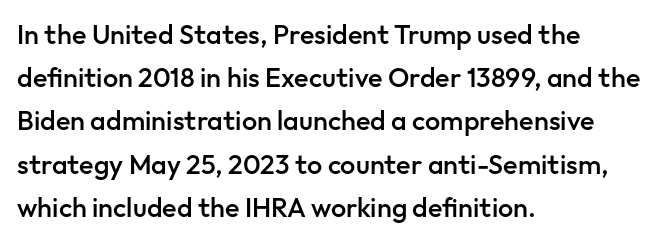
{"italic": "no", "bold": "semi", "underline": "no", "align": "left", "line_spacing": "normal", "line_spacing_ratio": 1.6, "letter_spacing": "normal", "letter_spacing_em": 0.0, "glyph_px": 27}
